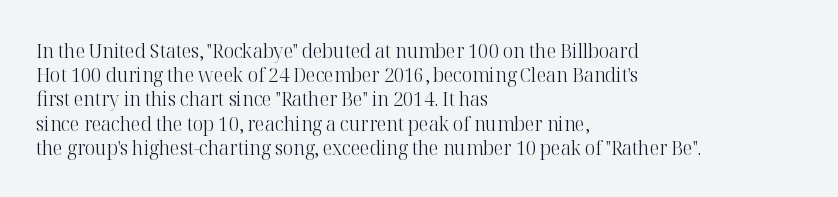
{"italic": "no", "bold": "no", "underline": "no", "align": "left", "line_spacing_ratio": 1.21, "letter_spacing": "normal", "letter_spacing_em": 0.0, "glyph_px": 20}
